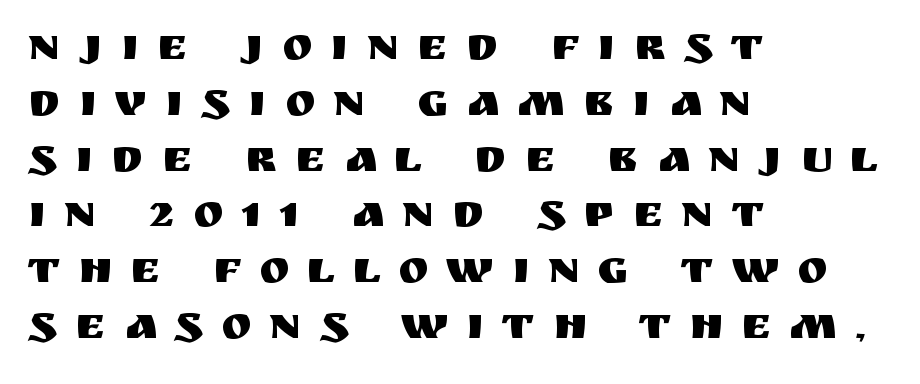
Q: Is the text italic (slanted)? A: No, it is upright.
Q: Is the typeface a serif or a sans-serif typeface? A: Sans-serif.
Q: Is the text underlined? A: No.
Q: How is the paragraph aligned? A: Left-aligned.
Q: Is the spacing between letters normal or unusually wide? A: Unusually wide.
Q: Width (condensed, normal, or wide)? A: Normal.
Q: Stroke contrast? A: Medium.
Q: x-height? A: Large.
Q: Monospaced? A: No.
